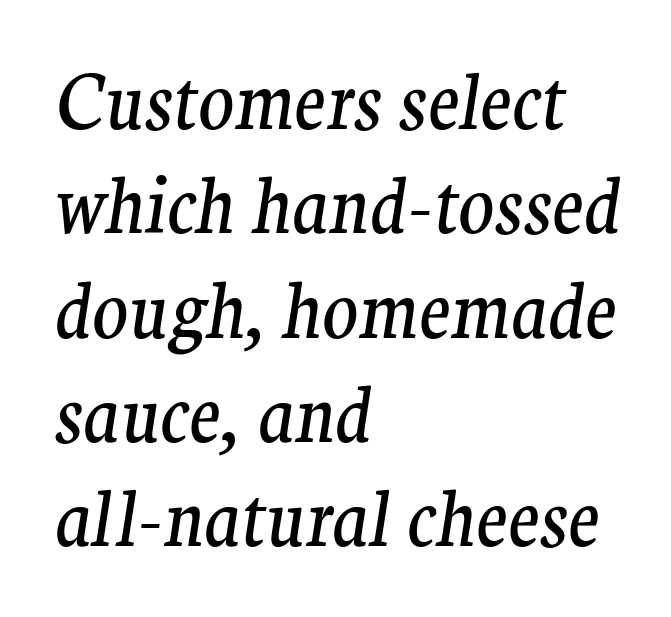
{"serif": "yes", "italic": "yes", "lean": "right", "slant_degrees": 9, "bold": "no", "weight": "regular", "width": "normal", "stroke_contrast": "medium", "x_height": "medium", "monospaced": "no", "underline": "no", "align": "left", "line_spacing": "normal", "line_spacing_ratio": 1.41, "letter_spacing": "normal", "letter_spacing_em": 0.0, "glyph_px": 74}
